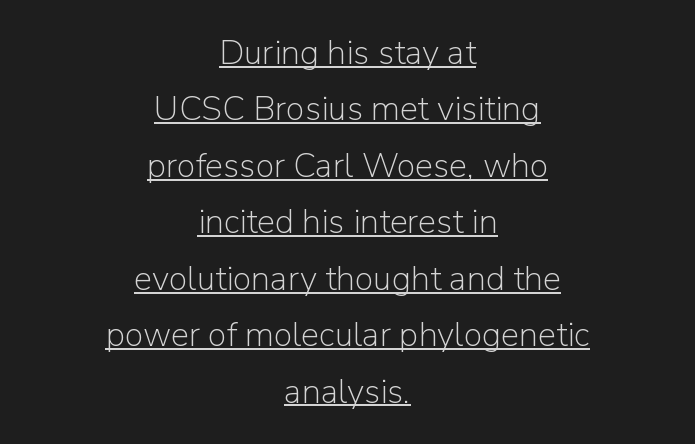
A typesetter would call this proportional, since set widths differ per character. Caption: multi-line text, centered on the measure. Whoever set this chose a conventional vertical rhythm. In terms of letterform style, serifs are entirely absent. Every word sits above its own underline. The type sits square on the baseline with zero lean.
